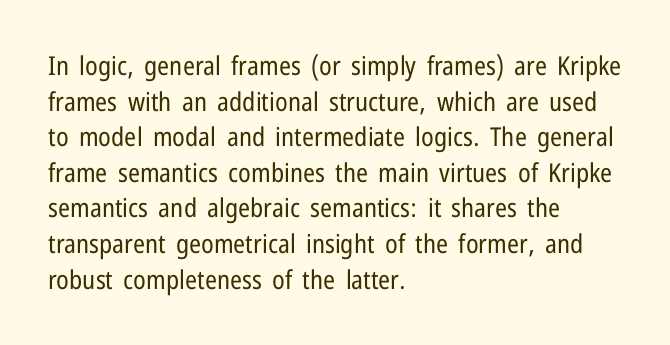
{"italic": "no", "bold": "no", "underline": "no", "align": "left", "line_spacing": "normal", "line_spacing_ratio": 1.37, "letter_spacing": "normal", "letter_spacing_em": 0.0, "glyph_px": 26}
